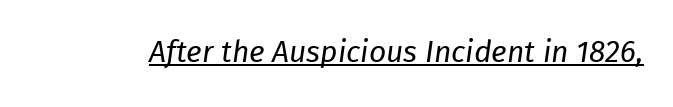
Q: Is the text bold? A: No.
Q: Is the text italic (slanted)? A: Yes, it leans right by about 8 degrees.
Q: Is the text underlined? A: Yes.
Q: Is the spacing between letters normal or unusually wide? A: Normal.
Q: Width (condensed, normal, or wide)? A: Normal.
Q: Stroke contrast? A: Low.
Q: x-height? A: Medium.
Q: Monospaced? A: No.
